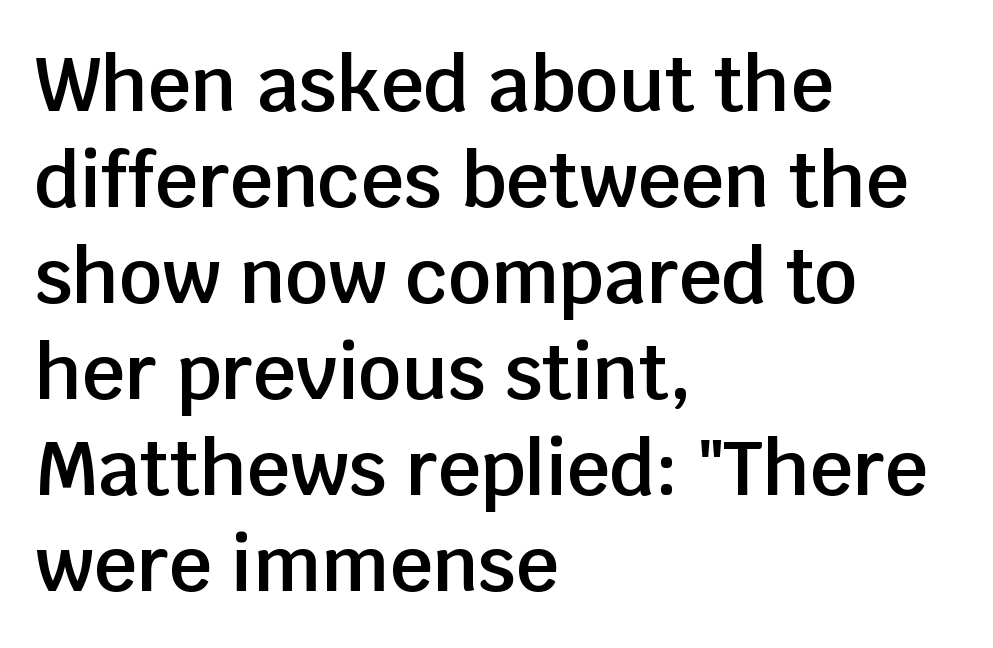
Spacing verdict: proportional, widths tailored to each character. Is this a sans? Yes — the strokes have no serifs. Underlining? Definitely not there. A normal amount of white space separates one row of letters from the next. This is the in-between weight designers call semibold or demi.
